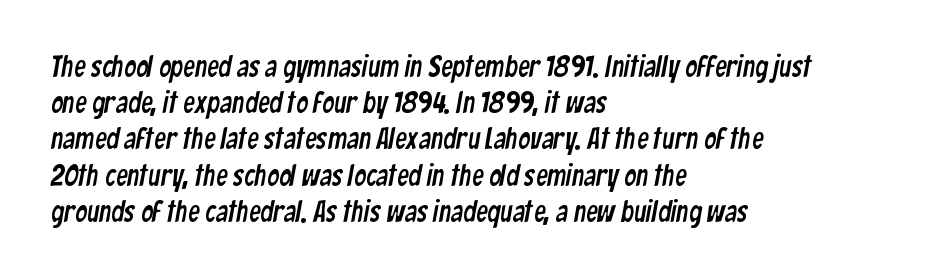
{"serif": "no", "width": "condensed", "stroke_contrast": "low", "x_height": "medium", "monospaced": "no", "underline": "no", "align": "left", "line_spacing": "normal", "line_spacing_ratio": 1.25, "letter_spacing": "normal", "letter_spacing_em": 0.0, "glyph_px": 29}
